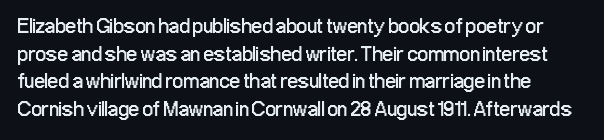
{"italic": "no", "bold": "no", "underline": "no", "line_spacing": "normal", "line_spacing_ratio": 1.32, "letter_spacing": "normal", "letter_spacing_em": 0.0, "glyph_px": 21}
